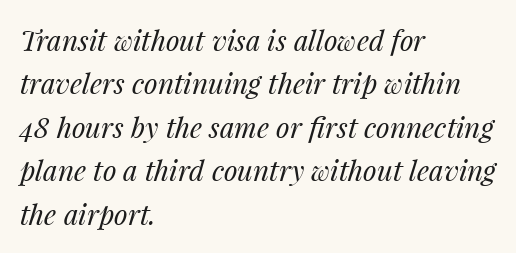
Q: Is the text bold? A: No.
Q: Is the text italic (slanted)? A: Yes, it leans right by about 14 degrees.
Q: Is the text underlined? A: No.
Q: How is the paragraph aligned? A: Left-aligned.
Q: Is the spacing between letters normal or unusually wide? A: Normal.
Q: Is the spacing between lines tight, normal or loose? A: Normal.
Q: Width (condensed, normal, or wide)? A: Normal.
Q: Stroke contrast? A: Medium.
Q: x-height? A: Medium.
Q: Monospaced? A: No.
